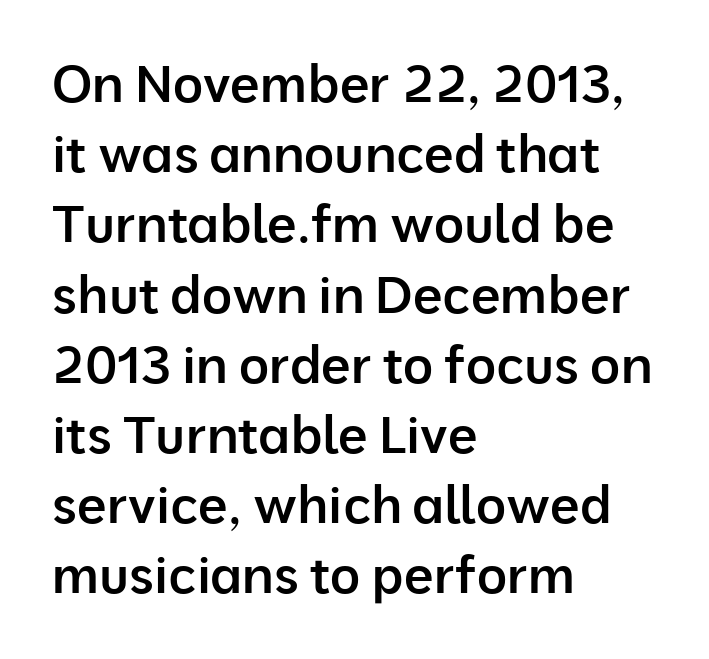
The image shows 52 px semibold sans-serif type, upright; set left-aligned, normal line spacing (1.35x), normal letter spacing, not underlined; low stroke contrast and a medium x-height.
